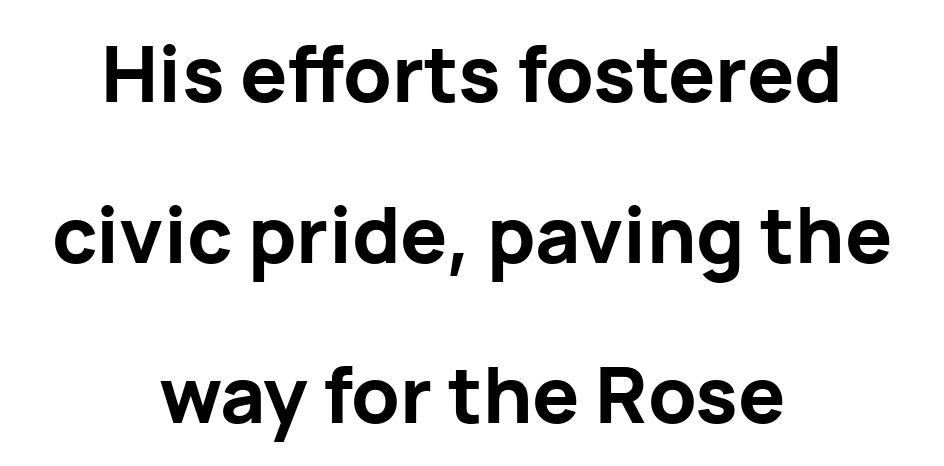
{"serif": "no", "italic": "no", "bold": "yes", "weight": "bold", "width": "normal", "stroke_contrast": "low", "x_height": "medium", "monospaced": "no", "underline": "no", "align": "center", "line_spacing": "loose", "line_spacing_ratio": 2.06, "letter_spacing": "normal", "letter_spacing_em": 0.0, "glyph_px": 78}
